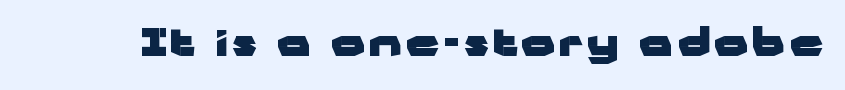
The image shows 37 px heavy, wide sans-serif type, upright; set not underlined; low stroke contrast and a medium x-height.
